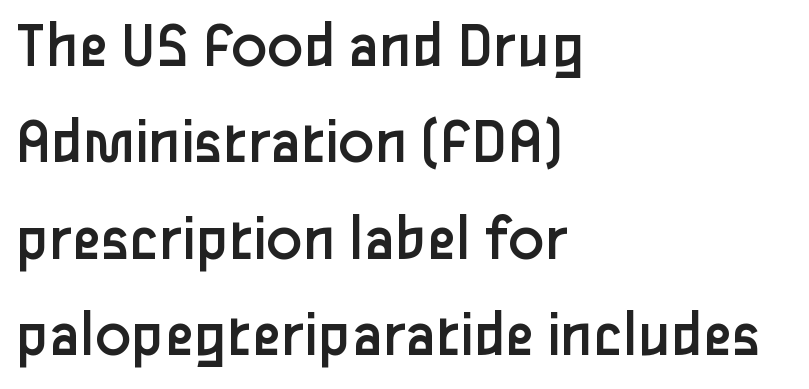
Q: Is the text bold? A: No.
Q: Is the text italic (slanted)? A: No, it is upright.
Q: Is the typeface a serif or a sans-serif typeface? A: Sans-serif.
Q: Is the text underlined? A: No.
Q: How is the paragraph aligned? A: Left-aligned.
Q: Is the spacing between letters normal or unusually wide? A: Normal.
Q: Is the spacing between lines tight, normal or loose? A: Normal.
Q: Width (condensed, normal, or wide)? A: Normal.
Q: Stroke contrast? A: Low.
Q: x-height? A: Medium.
Q: Monospaced? A: No.
